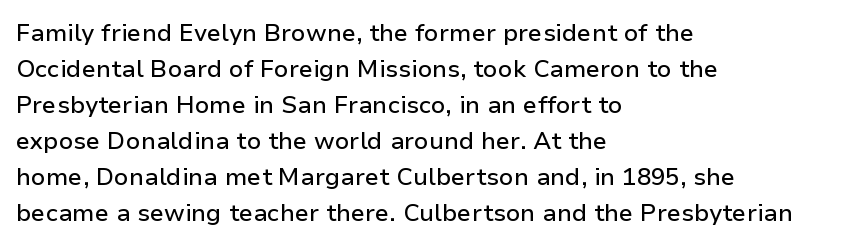
The image shows 24 px text type, upright; set left-aligned, normal line spacing (1.5x), normal letter spacing, not underlined.
